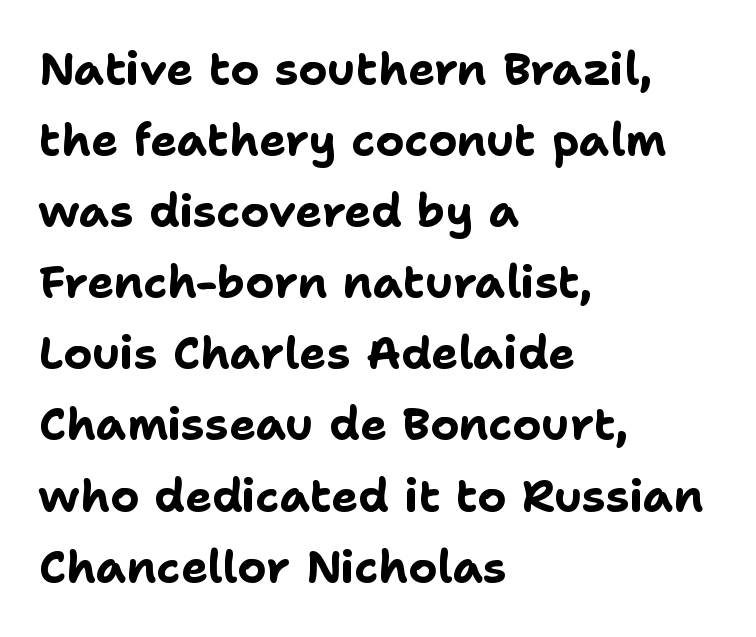
The image shows 45 px bold sans-serif type, upright; set left-aligned, normal line spacing (1.58x), normal letter spacing, not underlined; low stroke contrast and a medium x-height.
